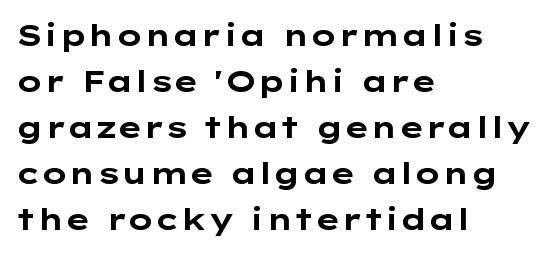
Q: Is the text bold? A: Yes.
Q: Is the text italic (slanted)? A: No, it is upright.
Q: Is the typeface a serif or a sans-serif typeface? A: Sans-serif.
Q: Is the text underlined? A: No.
Q: How is the paragraph aligned? A: Left-aligned.
Q: Is the spacing between letters normal or unusually wide? A: Normal.
Q: Is the spacing between lines tight, normal or loose? A: Normal.
Q: Width (condensed, normal, or wide)? A: Wide.
Q: Stroke contrast? A: Low.
Q: x-height? A: Medium.
Q: Monospaced? A: No.
